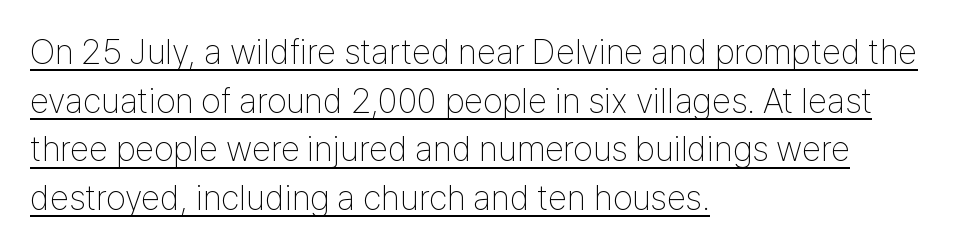
Counters stay open thanks to moderate or lighter strokes. Each new line begins a customary step beneath the previous one. Note the varied advance widths — an 'i' is clearly narrower than an 'm'. Teacher's note: observe the even left margin — that is flush-left alignment. This rendering features underlined lettering.
